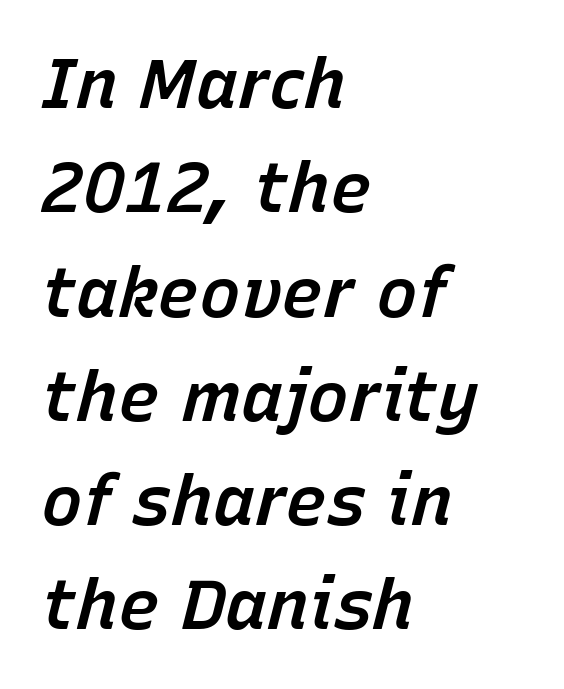
The specimen omits any rule beneath the text block's lines. Think of a printed novel: that variable character pitch is what you see here. Look at the stroke-to-counter ratio: somewhat heavy, a semibold. The rendering applies a slant to the glyphs.
